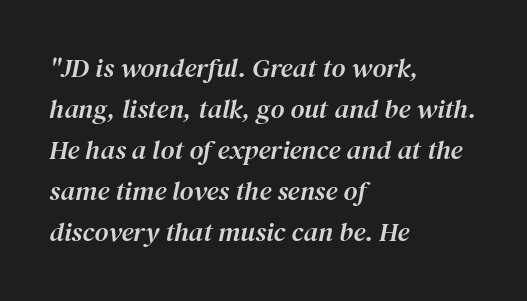
The image shows 27 px text type, italic (leaning right); set left-aligned, normal line spacing (1.52x), normal letter spacing, not underlined.
